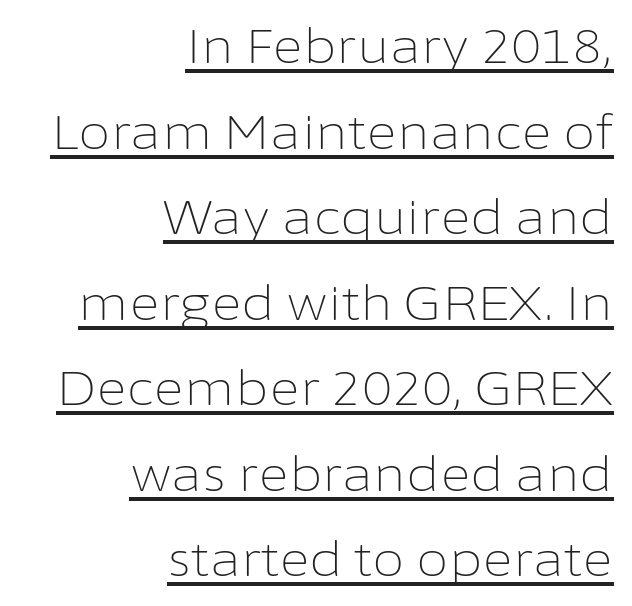
Here the designer chose a conventional face with non-uniform glyph widths. Short and long lines alike share a common ending point at right. Nobody touched the tracking dial on this one. Stroke mass is kept to a normal reading level or below. The lettering holds an erect, upright posture throughout. Type style note: lacks serifs.
